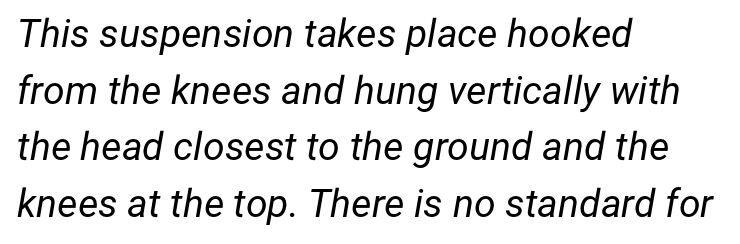
The letters advance in unequal steps, a hallmark of proportional type. Line beginnings align vertically; line endings do not. The vertical gap from one line to the next is medium. Compared with typical body copy, the letter spacing here is the same. The passage shown leans; its letterforms are oblique. Is the stroke heavy? The answer is a plain regular-or-lighter.
